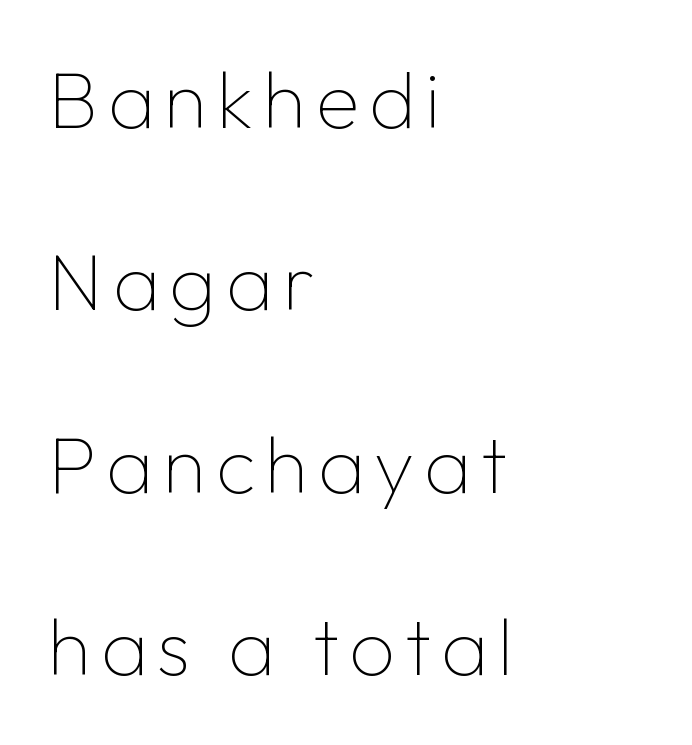
The image shows 80 px thin sans-serif type, upright; set left-aligned, loose line spacing (2.28x), not underlined; low stroke contrast and a medium x-height.
